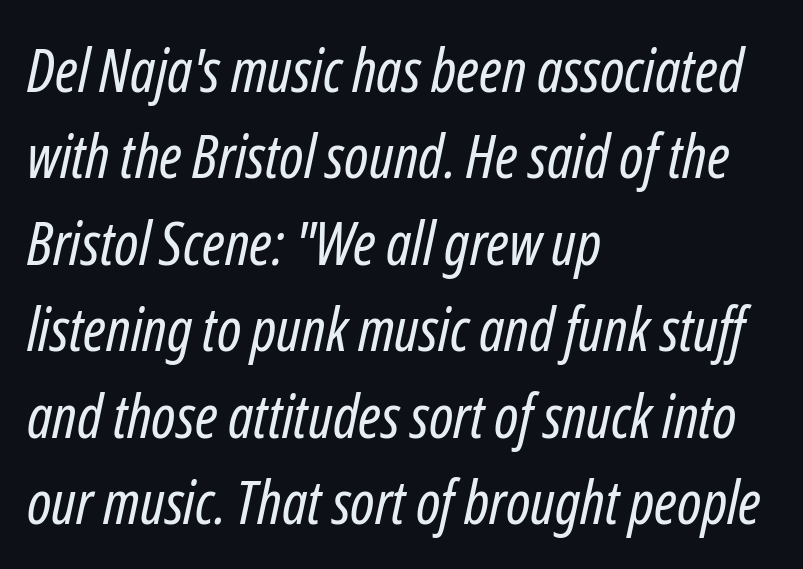
Q: Is the text bold? A: No.
Q: Is the text italic (slanted)? A: Yes, it leans right by about 12 degrees.
Q: Is the text underlined? A: No.
Q: How is the paragraph aligned? A: Left-aligned.
Q: Is the spacing between letters normal or unusually wide? A: Normal.
Q: Is the spacing between lines tight, normal or loose? A: Normal.
Q: Width (condensed, normal, or wide)? A: Condensed.
Q: Stroke contrast? A: Low.
Q: x-height? A: Medium.
Q: Monospaced? A: No.
